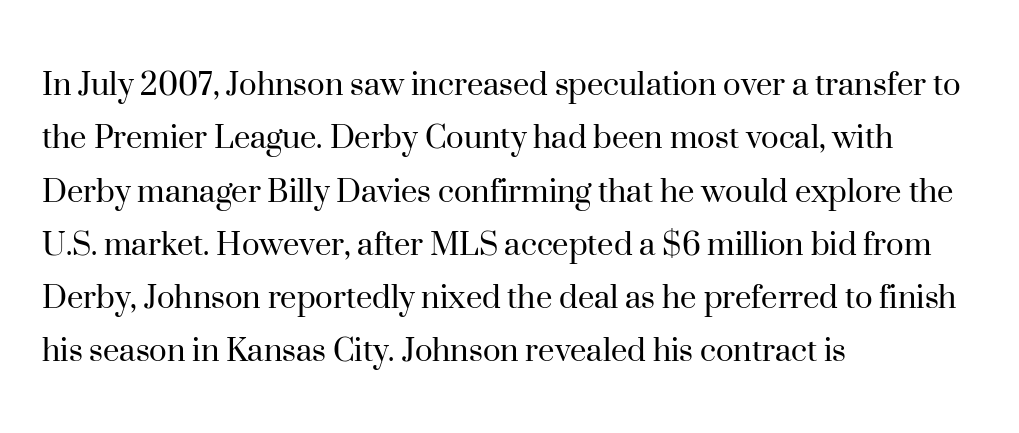
{"serif": "yes", "italic": "no", "bold": "no", "weight": "regular", "width": "normal", "stroke_contrast": "high", "x_height": "small", "monospaced": "no", "underline": "no", "align": "left", "line_spacing": "normal", "line_spacing_ratio": 1.44, "letter_spacing": "normal", "letter_spacing_em": 0.0, "glyph_px": 37}
